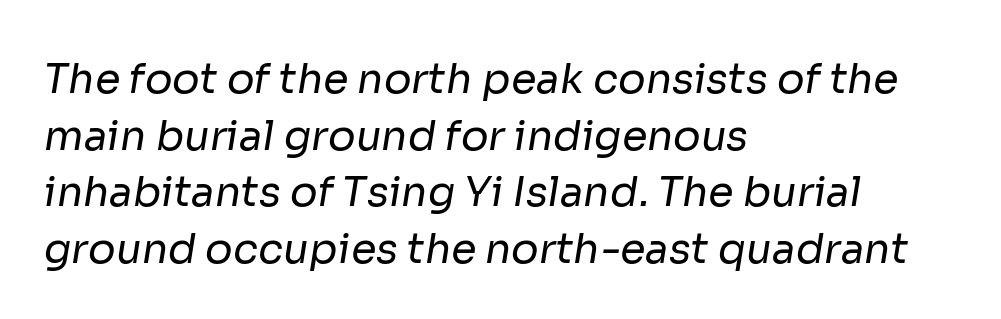
The paragraph has a hard left edge and a soft right edge. A light-to-regular cut is what we see here. Regarding leading, the lines here are spaced in the standard way. The gaps between neighbouring characters are ordinary and unremarkable.
